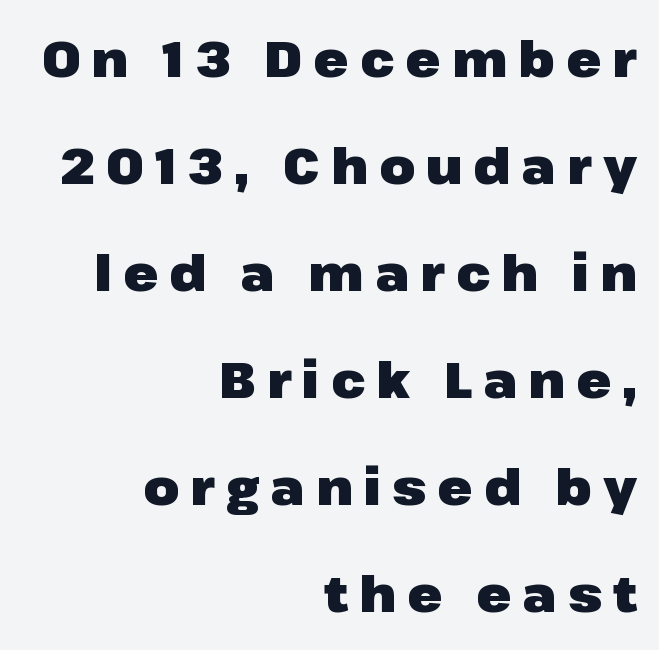
The image shows 51 px heavy sans-serif type, upright; set right-aligned, loose line spacing (2.1x), unusually wide letter spacing (+0.22 em), not underlined; low stroke contrast and a medium x-height.
